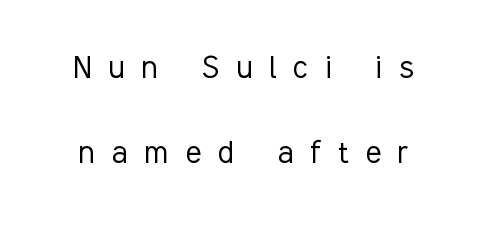
This sample has the flowing, uneven cadence of proportional lettering. Check the space under the baseline: it is left empty. The weight tops out at a normal text grade. The tracking reads as deliberately expanded to a designer's eye. Loosely led — the rows are spread out.
